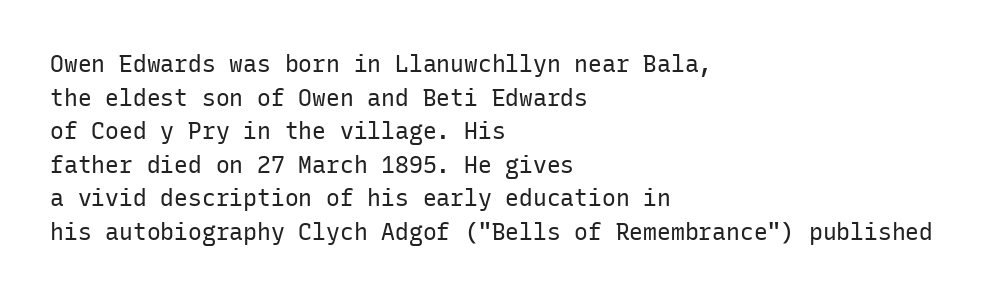
{"italic": "no", "bold": "no", "underline": "no", "align": "left", "line_spacing": "normal", "line_spacing_ratio": 1.46, "letter_spacing": "normal", "letter_spacing_em": 0.0, "glyph_px": 23}
